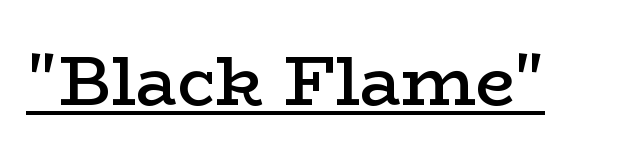
{"serif": "yes", "italic": "no", "bold": "semi", "weight": "semibold", "width": "wide", "stroke_contrast": "low", "x_height": "medium", "monospaced": "no", "underline": "yes", "letter_spacing": "normal", "letter_spacing_em": 0.0, "glyph_px": 70}
